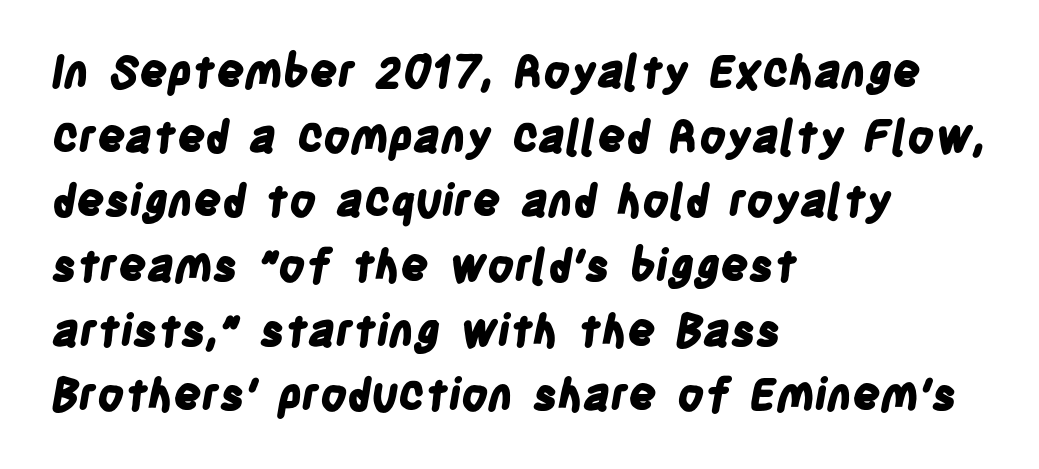
Quick note: underline off. All the whitespace from short lines collects on the right. Is this a fixed-width face? No — the glyphs have proportional, varying widths. A typesetter would label this face a sans.
